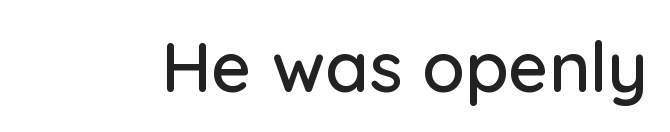
{"serif": "no", "italic": "no", "width": "normal", "stroke_contrast": "low", "x_height": "medium", "monospaced": "no", "underline": "no", "letter_spacing": "normal", "letter_spacing_em": 0.0, "glyph_px": 70}
